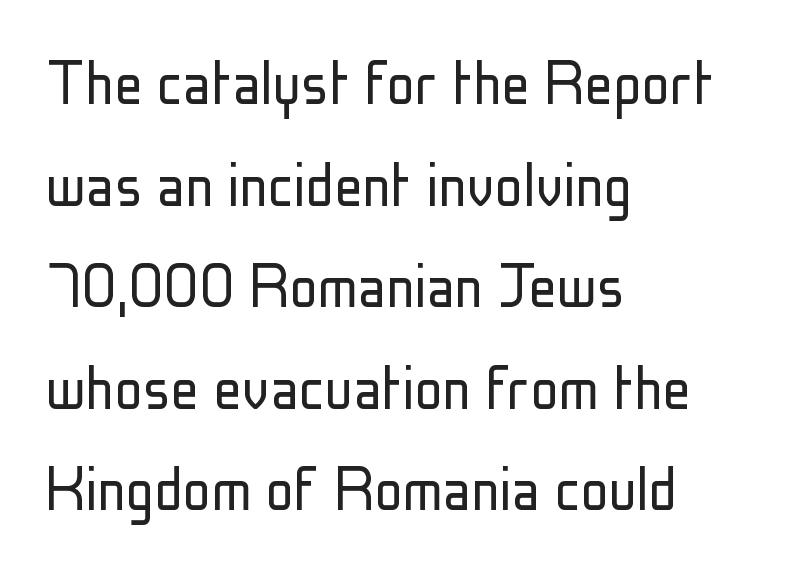
The rendering uses a moderate line-height, typical for paragraphs. The horizontal fit of the characters is conventional and even. The typeface has the unassuming heft of standard copy or less. The letters advance in unequal steps, a hallmark of proportional type. The baseline area is clear.
